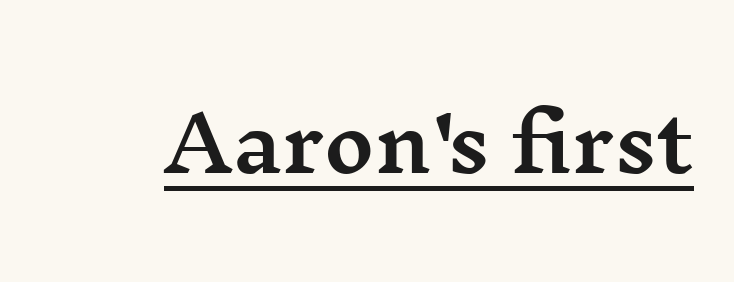
The image shows 77 px wide serif type, upright; set normal letter spacing, underlined; medium stroke contrast and a medium x-height.
